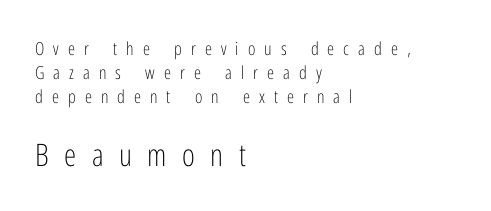
Bare-footed words on every line. Summary of weight: not heavy and not bold. The face used here is proportionally spaced, like ordinary book or web type. Each new line begins a customary step beneath the previous one.
